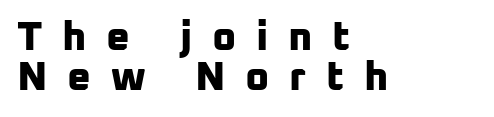
Q: Is the text bold? A: Yes.
Q: Is the typeface a serif or a sans-serif typeface? A: Sans-serif.
Q: Is the text underlined? A: No.
Q: How is the paragraph aligned? A: Left-aligned.
Q: Is the spacing between letters normal or unusually wide? A: Unusually wide.
Q: Is the spacing between lines tight, normal or loose? A: Tight.
Q: Width (condensed, normal, or wide)? A: Normal.
Q: Stroke contrast? A: Low.
Q: x-height? A: Medium.
Q: Monospaced? A: No.
